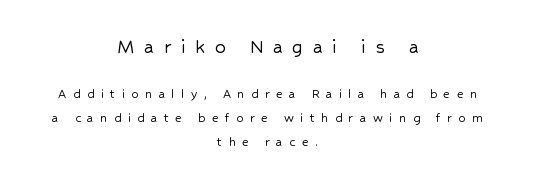
This is roman type, the default non-slanted kind. Is there much room between lines? A standard amount, neither cramped nor airy. Line starts and ends both wander, symmetrically. Each word looks stretched out because of the extra space between its letters.
